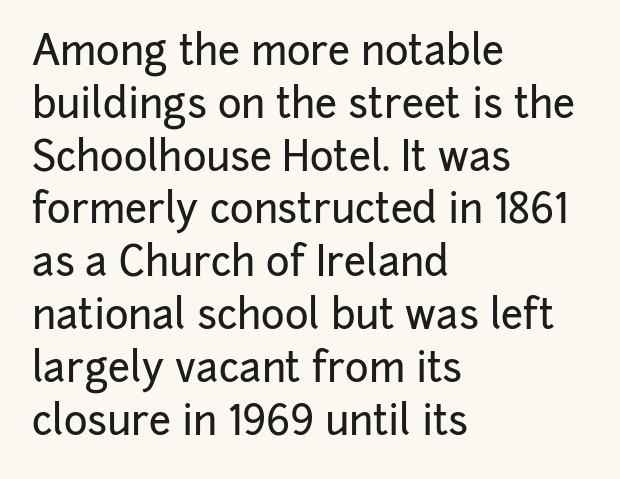
Q: Is the text italic (slanted)? A: No, it is upright.
Q: Is the typeface a serif or a sans-serif typeface? A: Sans-serif.
Q: Is the text underlined? A: No.
Q: How is the paragraph aligned? A: Left-aligned.
Q: Is the spacing between letters normal or unusually wide? A: Normal.
Q: Is the spacing between lines tight, normal or loose? A: Normal.
Q: Width (condensed, normal, or wide)? A: Normal.
Q: Stroke contrast? A: Low.
Q: x-height? A: Medium.
Q: Monospaced? A: No.
